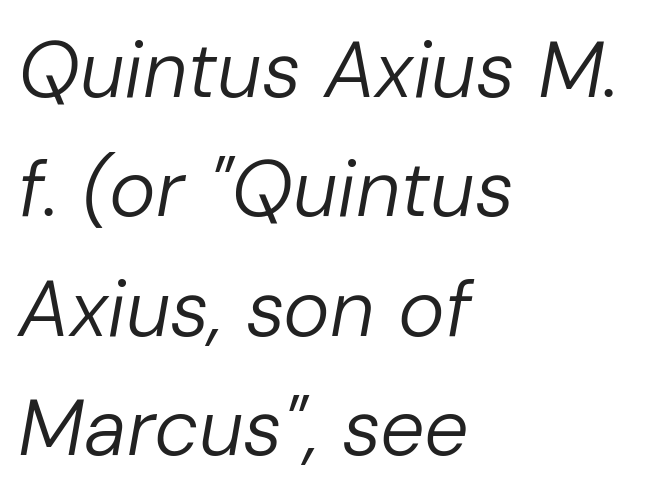
{"italic": "yes", "lean": "right", "slant_degrees": 10, "bold": "no", "weight": "regular", "width": "normal", "stroke_contrast": "low", "x_height": "medium", "monospaced": "no", "underline": "no", "align": "left", "line_spacing": "normal", "line_spacing_ratio": 1.51, "letter_spacing": "normal", "letter_spacing_em": 0.0, "glyph_px": 79}
